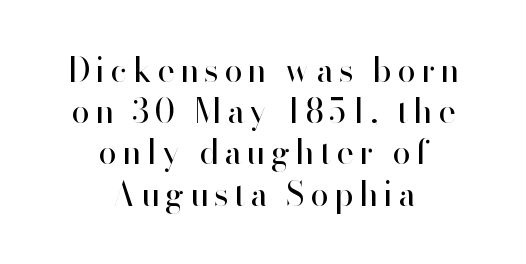
Is the block centered? Yes — each line is placed symmetrically about the middle. Compared with typical paragraphs, the rows here are spaced about the same. Plain, unruled lines of type. Examine the stroke ends and you'll find no serifs.
